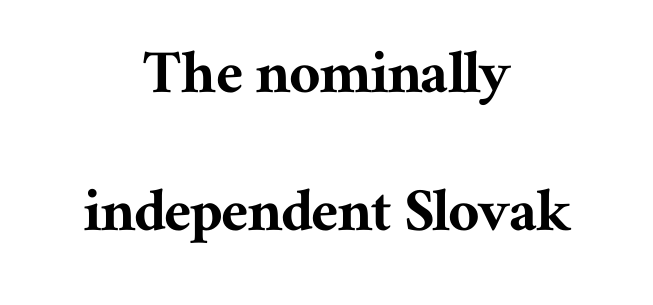
{"serif": "yes", "italic": "no", "width": "normal", "stroke_contrast": "medium", "x_height": "medium", "monospaced": "no", "underline": "no", "align": "center", "line_spacing": "loose", "line_spacing_ratio": 2.03, "letter_spacing": "normal", "letter_spacing_em": 0.0, "glyph_px": 68}
